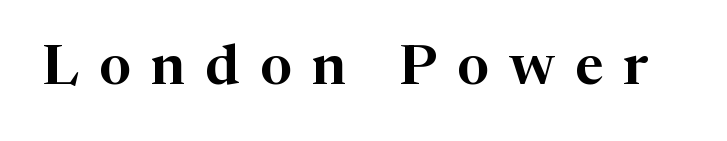
Q: Is the text italic (slanted)? A: No, it is upright.
Q: Is the typeface a serif or a sans-serif typeface? A: Serif.
Q: Is the text underlined? A: No.
Q: Is the spacing between letters normal or unusually wide? A: Unusually wide.
Q: Width (condensed, normal, or wide)? A: Normal.
Q: Stroke contrast? A: High.
Q: x-height? A: Medium.
Q: Monospaced? A: No.
